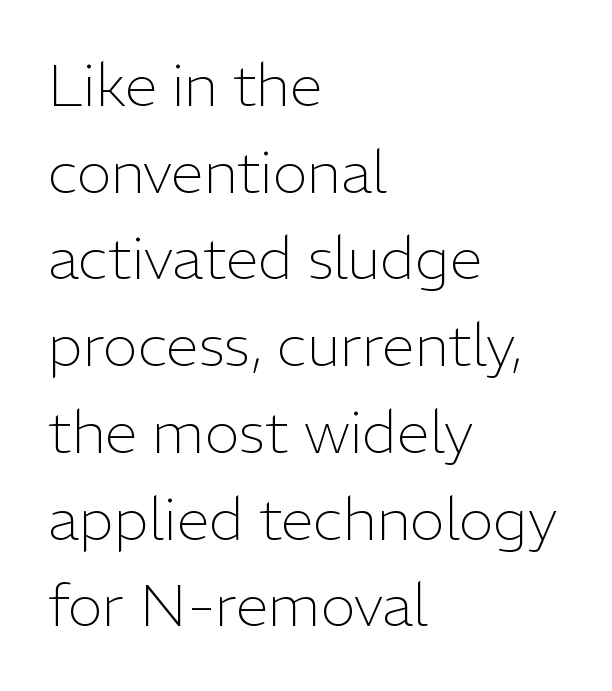
{"serif": "no", "italic": "no", "bold": "no", "weight": "light", "width": "normal", "stroke_contrast": "low", "x_height": "medium", "monospaced": "no", "underline": "no", "align": "left", "line_spacing": "normal", "line_spacing_ratio": 1.47, "letter_spacing": "normal", "letter_spacing_em": 0.0, "glyph_px": 59}
